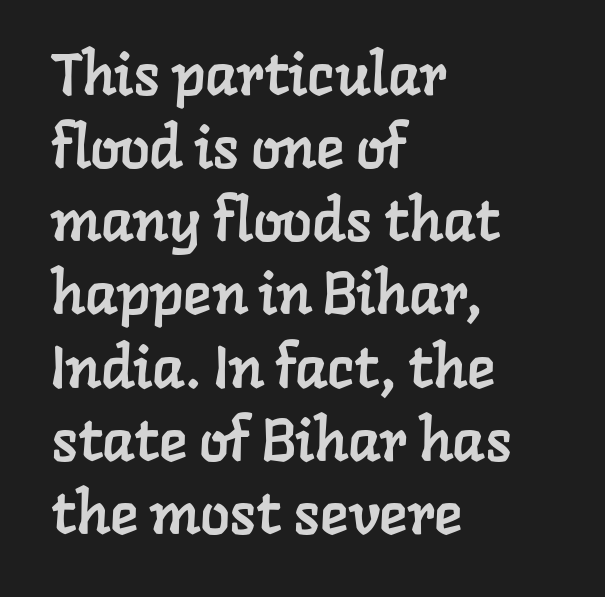
Q: Is the typeface a serif or a sans-serif typeface? A: Serif.
Q: Is the text underlined? A: No.
Q: How is the paragraph aligned? A: Left-aligned.
Q: Is the spacing between letters normal or unusually wide? A: Normal.
Q: Width (condensed, normal, or wide)? A: Normal.
Q: Stroke contrast? A: Low.
Q: x-height? A: Medium.
Q: Monospaced? A: No.
